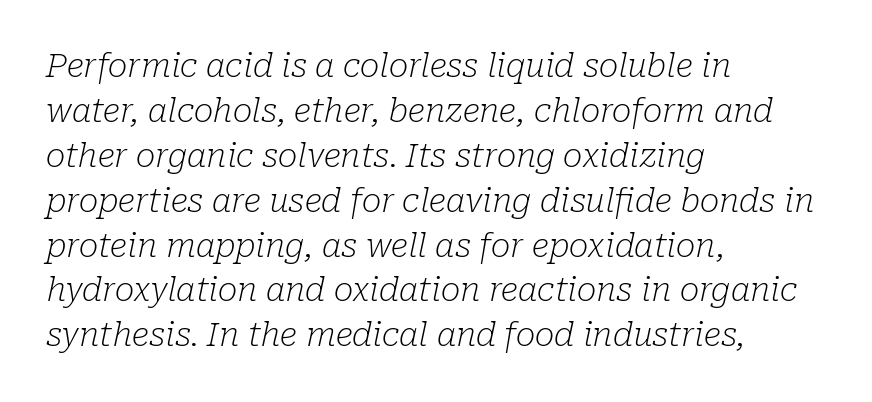
Q: Is the text bold? A: No.
Q: Is the text italic (slanted)? A: Yes, it leans right by about 10 degrees.
Q: Is the typeface a serif or a sans-serif typeface? A: Serif.
Q: Is the text underlined? A: No.
Q: How is the paragraph aligned? A: Left-aligned.
Q: Is the spacing between letters normal or unusually wide? A: Normal.
Q: Is the spacing between lines tight, normal or loose? A: Normal.
Q: Width (condensed, normal, or wide)? A: Normal.
Q: Stroke contrast? A: Low.
Q: x-height? A: Medium.
Q: Monospaced? A: No.
